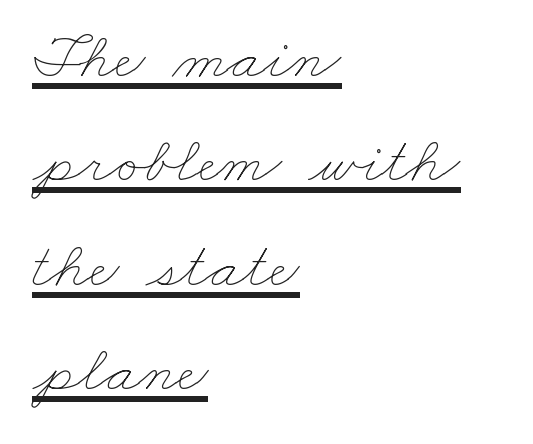
{"bold": "no", "weight": "thin", "width": "wide", "stroke_contrast": "low", "x_height": "small", "monospaced": "no", "underline": "yes", "align": "left", "line_spacing": "normal", "line_spacing_ratio": 1.58, "letter_spacing": "normal", "letter_spacing_em": 0.0, "glyph_px": 66}
